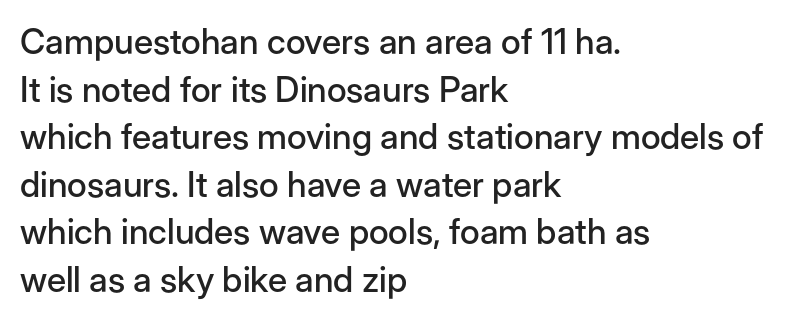
Q: Is the text italic (slanted)? A: No, it is upright.
Q: Is the typeface a serif or a sans-serif typeface? A: Sans-serif.
Q: Is the text underlined? A: No.
Q: How is the paragraph aligned? A: Left-aligned.
Q: Is the spacing between letters normal or unusually wide? A: Normal.
Q: Is the spacing between lines tight, normal or loose? A: Normal.
Q: Width (condensed, normal, or wide)? A: Normal.
Q: Stroke contrast? A: Low.
Q: x-height? A: Medium.
Q: Monospaced? A: No.
